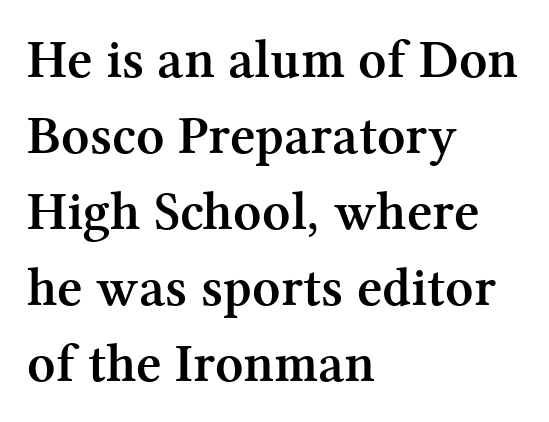
Honestly, the letter spacing is just normal — you wouldn't notice it. Look at the bottom of the vertical strokes: they flare into serifs here. In terms of weight, the rendering is a true, heavy bold. Short and long lines alike share a common starting point at left.
